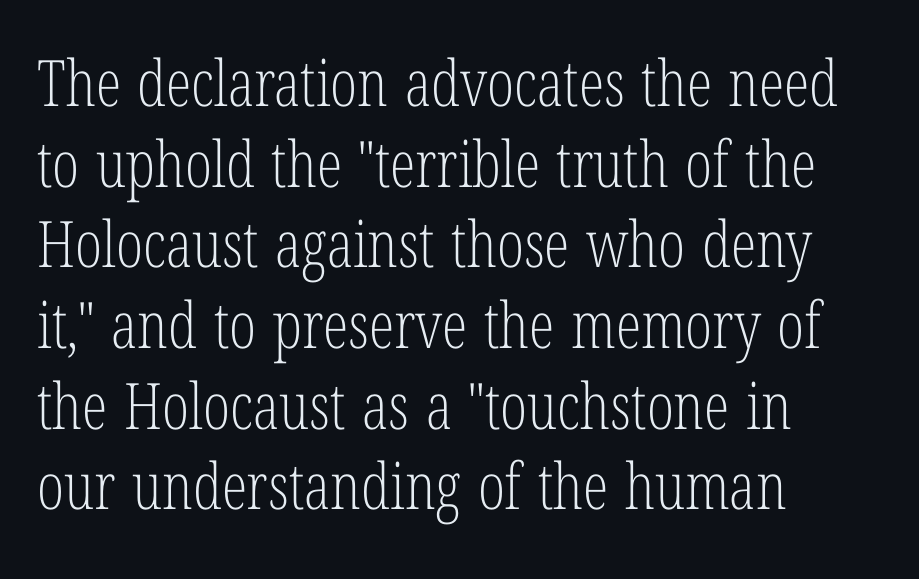
Q: Is the text bold? A: No.
Q: Is the text italic (slanted)? A: No, it is upright.
Q: Is the typeface a serif or a sans-serif typeface? A: Serif.
Q: Is the text underlined? A: No.
Q: How is the paragraph aligned? A: Left-aligned.
Q: Is the spacing between letters normal or unusually wide? A: Normal.
Q: Is the spacing between lines tight, normal or loose? A: Normal.
Q: Width (condensed, normal, or wide)? A: Condensed.
Q: Stroke contrast? A: Low.
Q: x-height? A: Medium.
Q: Monospaced? A: No.
